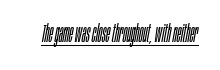
The image shows 25 px text type, italic (leaning right); set normal letter spacing, underlined.
